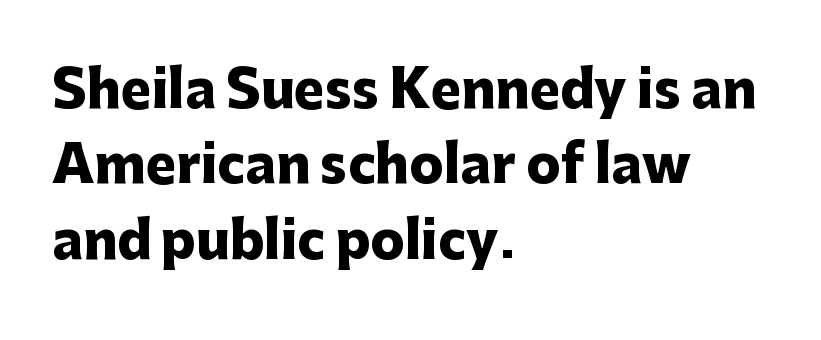
The image shows 51 px heavy sans-serif type, upright; set left-aligned, normal line spacing (1.48x), normal letter spacing, not underlined; low stroke contrast and a medium x-height.
